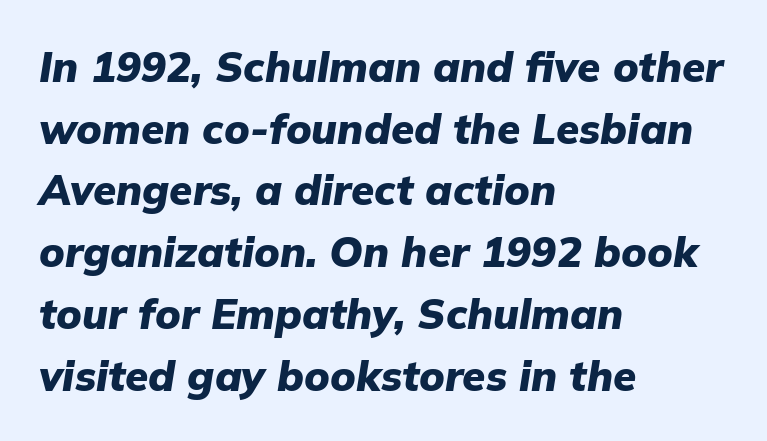
The image shows 42 px heavy type, italic (leaning right); set left-aligned, normal line spacing (1.47x), normal letter spacing, not underlined; low stroke contrast and a medium x-height.
